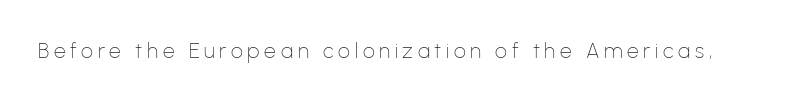
The image shows 21 px text type, upright; set unusually wide letter spacing (+0.22 em), not underlined.
